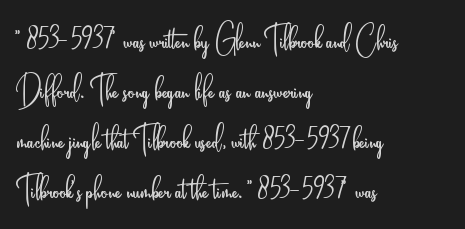
The image shows 41 px light, condensed sans-serif type; set left-aligned, line spacing 1.22x, normal letter spacing, not underlined; low stroke contrast and a small x-height.
